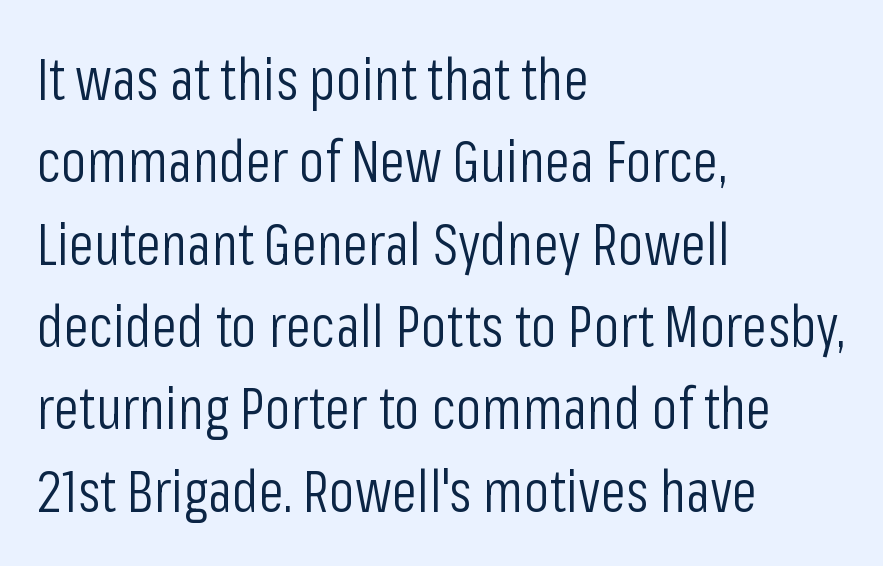
The image shows 58 px light, condensed sans-serif type, upright; set left-aligned, normal line spacing (1.42x), normal letter spacing, not underlined; low stroke contrast and a medium x-height.
